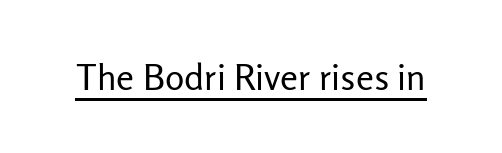
Q: Is the text bold? A: No.
Q: Is the text italic (slanted)? A: No, it is upright.
Q: Is the typeface a serif or a sans-serif typeface? A: Sans-serif.
Q: Is the text underlined? A: Yes.
Q: Is the spacing between letters normal or unusually wide? A: Normal.
Q: Width (condensed, normal, or wide)? A: Normal.
Q: Stroke contrast? A: Low.
Q: x-height? A: Medium.
Q: Monospaced? A: No.
